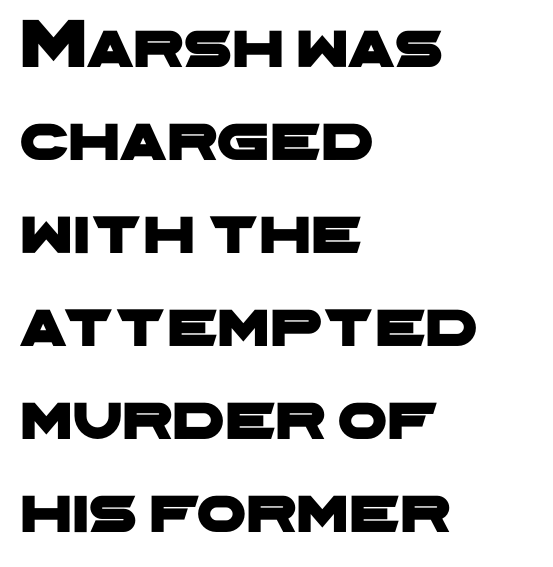
You could not count columns in this text — the font is proportionally spaced. Descenders are the only things crossing below the line. Observe the ordinary spacing: letters are neighbours, not strangers. Notice how the passage keeps a crisp vertical edge on the left only. Regular leading. You can tell from the bare stems that sans-serif type was used.
